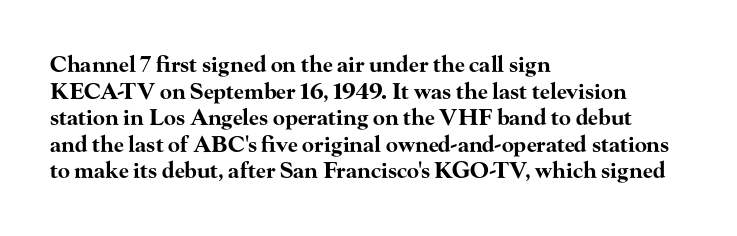
Q: Is the text bold? A: Yes.
Q: Is the text italic (slanted)? A: No, it is upright.
Q: Is the text underlined? A: No.
Q: How is the paragraph aligned? A: Left-aligned.
Q: Is the spacing between letters normal or unusually wide? A: Normal.
